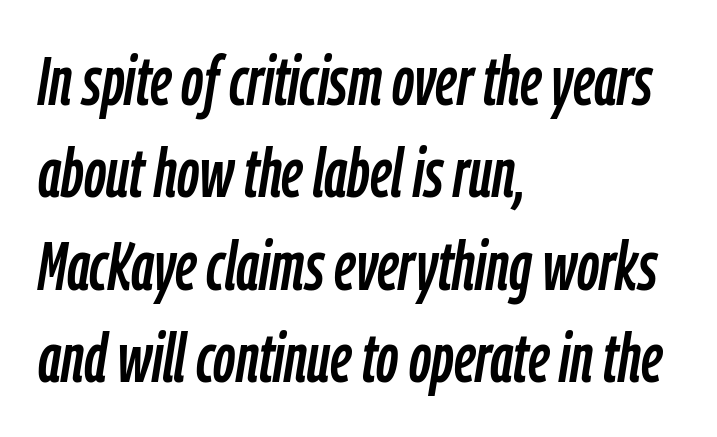
Q: Is the text italic (slanted)? A: Yes, it leans right by about 9 degrees.
Q: Is the text underlined? A: No.
Q: How is the paragraph aligned? A: Left-aligned.
Q: Is the spacing between letters normal or unusually wide? A: Normal.
Q: Is the spacing between lines tight, normal or loose? A: Normal.
Q: Width (condensed, normal, or wide)? A: Condensed.
Q: Stroke contrast? A: Low.
Q: x-height? A: Medium.
Q: Monospaced? A: No.
